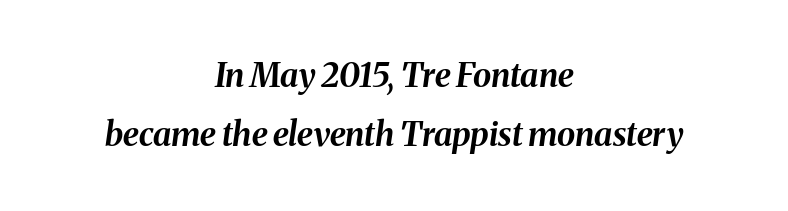
Characters are canted at an angle relative to the baseline's perpendicular. Character widths vary here, with narrow letters taking less room than wide ones. Standard letterfit; no display-style spreading of the glyphs. Plenty of ink on the page — the face is bold. This rendering uses center alignment, leaving both contours irregular but symmetric.
